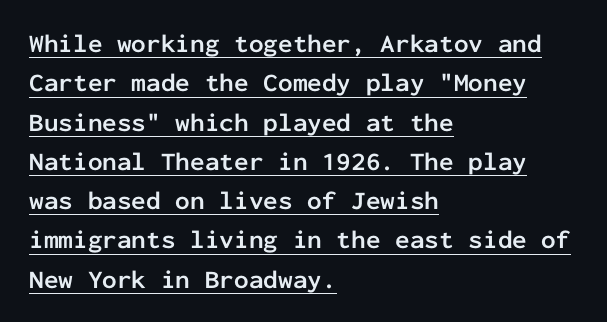
The rows are spaced the way most documents space them. In designer terms, the underline attribute is active on this setting. Pretty heavy lettering here — definitely bold. The passage is arranged the way most books set body copy — flush left. Observe the ordinary spacing: letters are neighbours, not strangers.
